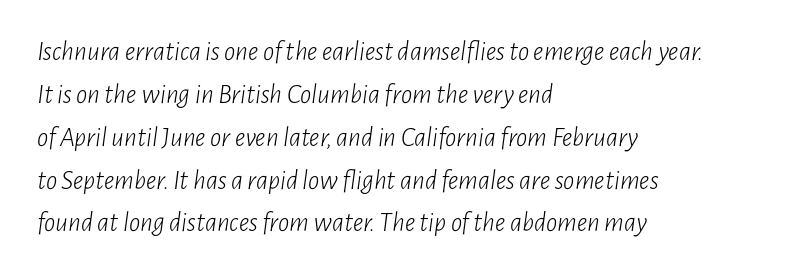
Reading down the column, the eye jumps a familiar distance to each next line. Letters have the restrained weight of plain body copy at most. This sample uses plain, unmodified letter spacing. The letters advance in unequal steps, a hallmark of proportional type.
